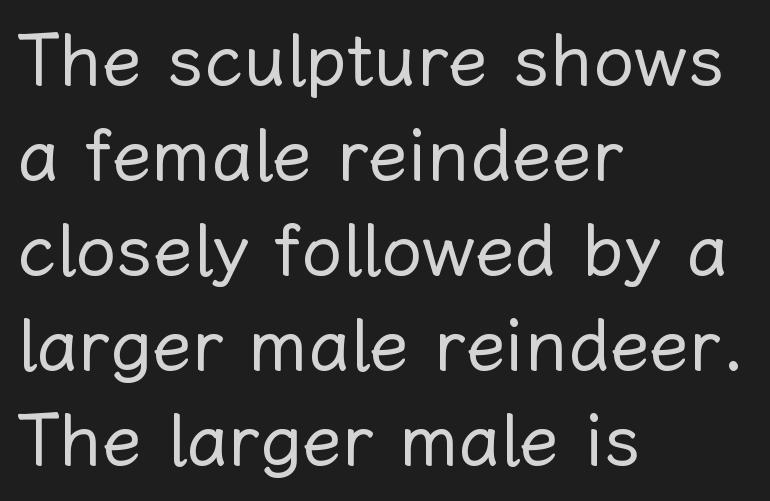
{"italic": "no", "bold": "no", "weight": "regular", "width": "normal", "stroke_contrast": "low", "x_height": "medium", "monospaced": "no", "underline": "no", "align": "left", "line_spacing": "normal", "line_spacing_ratio": 1.3, "letter_spacing": "normal", "letter_spacing_em": 0.0, "glyph_px": 73}
